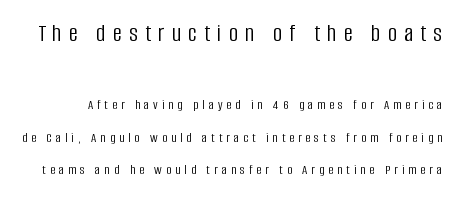
{"italic": "no", "bold": "no", "underline": "no", "line_spacing": "loose", "line_spacing_ratio": 2.33, "letter_spacing": "wide", "letter_spacing_em": 0.29, "larger_block": "first", "size_ratio": 1.79, "glyph_px": 25}
